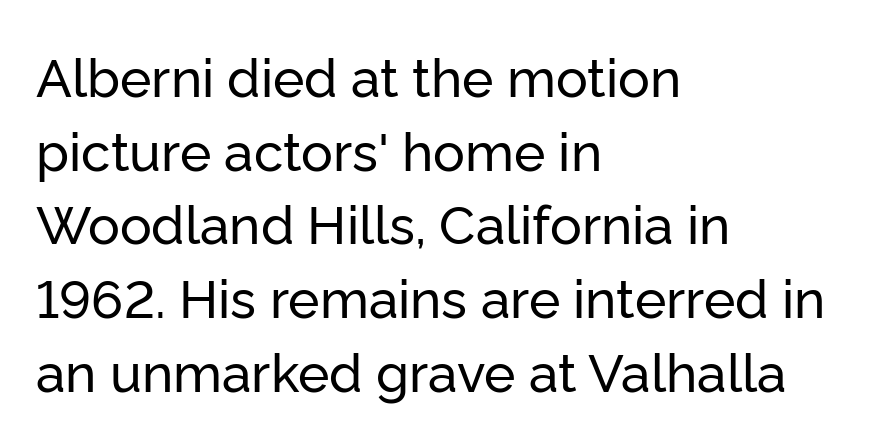
{"serif": "no", "italic": "no", "width": "normal", "stroke_contrast": "low", "x_height": "medium", "monospaced": "no", "underline": "no", "align": "left", "line_spacing": "normal", "line_spacing_ratio": 1.39, "letter_spacing": "normal", "letter_spacing_em": 0.0, "glyph_px": 53}
